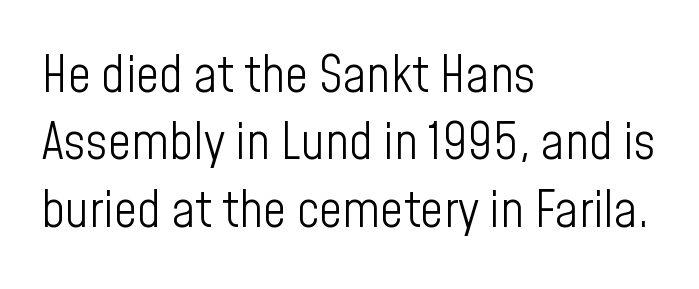
The image shows 51 px light, condensed sans-serif type, upright; set left-aligned, normal line spacing (1.32x), normal letter spacing, not underlined; low stroke contrast and a medium x-height.
